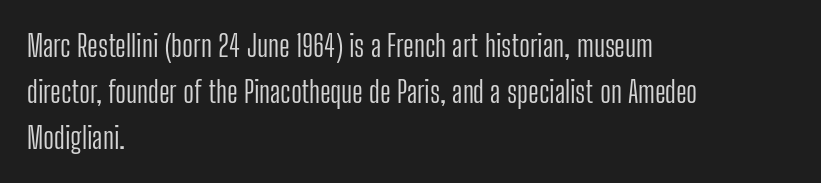
{"serif": "no", "italic": "no", "bold": "no", "weight": "light", "width": "condensed", "stroke_contrast": "low", "x_height": "medium", "monospaced": "no", "underline": "no", "align": "left", "line_spacing": "normal", "line_spacing_ratio": 1.53, "letter_spacing": "normal", "letter_spacing_em": 0.0, "glyph_px": 30}
